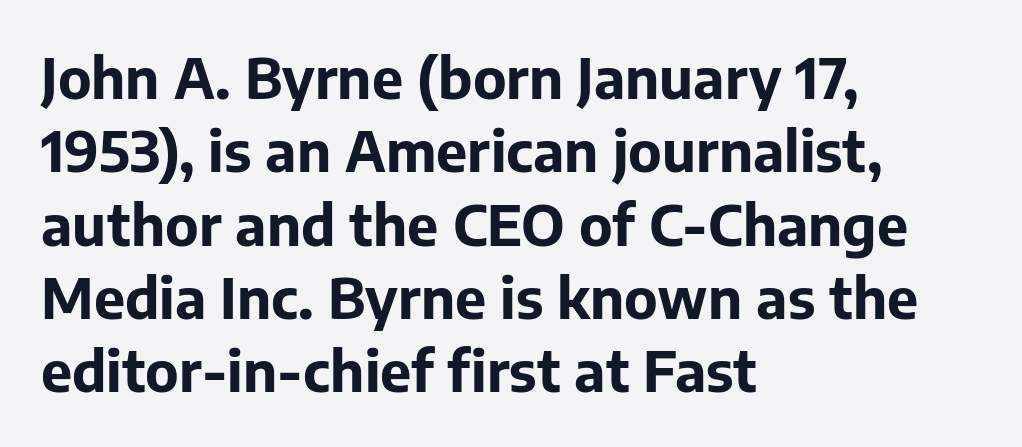
This rendering uses left alignment, leaving the right contour irregular. The font family rendered here belongs to the sans-serif group. The letters advance in unequal steps, a hallmark of proportional type. The rows are spaced the way most documents space them. Anything drawn beneath the words? Only blank space.
